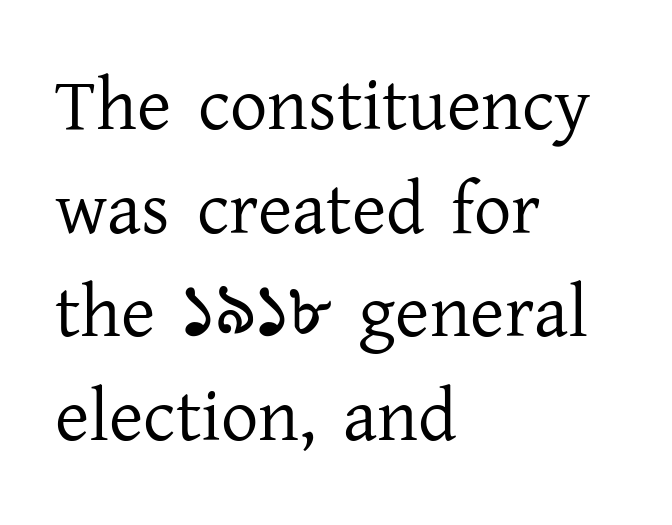
Q: Is the text bold? A: No.
Q: Is the text italic (slanted)? A: No, it is upright.
Q: Is the typeface a serif or a sans-serif typeface? A: Serif.
Q: Is the text underlined? A: No.
Q: How is the paragraph aligned? A: Left-aligned.
Q: Is the spacing between letters normal or unusually wide? A: Normal.
Q: Is the spacing between lines tight, normal or loose? A: Normal.
Q: Width (condensed, normal, or wide)? A: Normal.
Q: Stroke contrast? A: Low.
Q: x-height? A: Medium.
Q: Monospaced? A: No.
